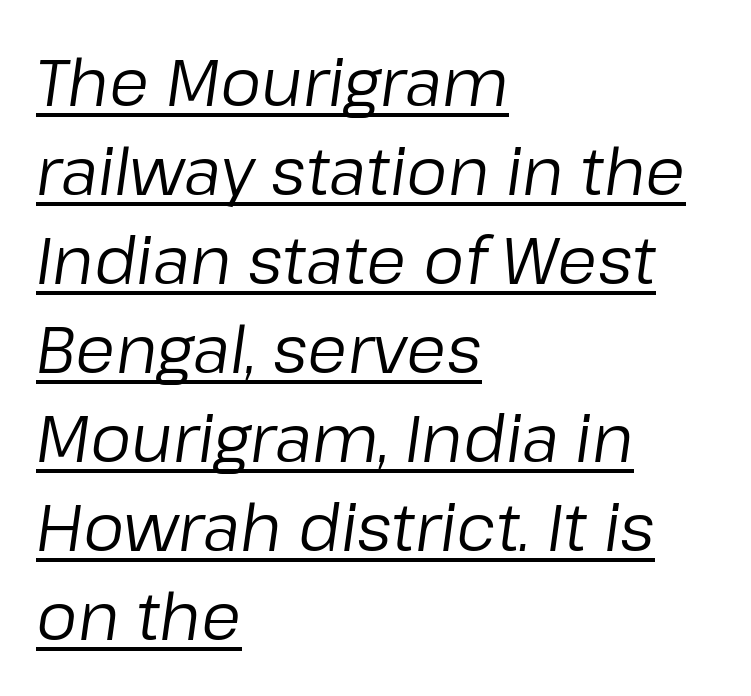
Is this a heavy cut? Hardly; it is regular or lighter. Emphasis-style slanted type is in use. The letters sit at their default tracking, neither squeezed nor spread. Is this a fixed-width face? No — the glyphs have proportional, varying widths. These characters rest on top of a visible drawn line.
